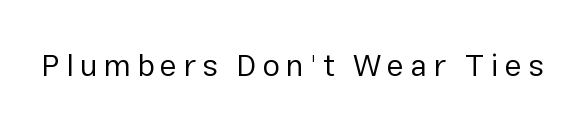
The image shows 31 px regular-weight sans-serif type, upright; set unusually wide letter spacing (+0.2 em), not underlined; low stroke contrast and a medium x-height.
